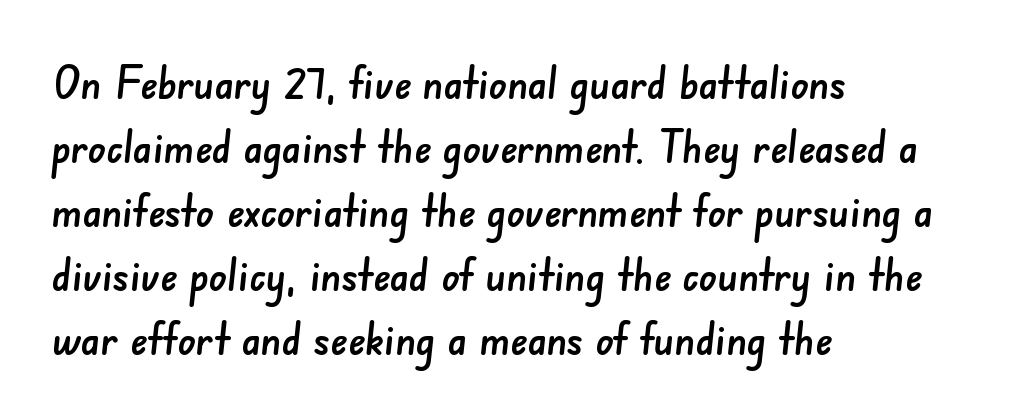
The image shows 45 px sans-serif type; set left-aligned, normal line spacing (1.42x), normal letter spacing, not underlined; low stroke contrast and a small x-height.
